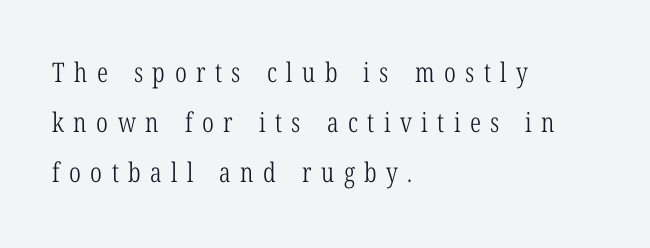
Q: Is the text bold? A: No.
Q: Is the text italic (slanted)? A: No, it is upright.
Q: Is the text underlined? A: No.
Q: How is the paragraph aligned? A: Left-aligned.
Q: Is the spacing between letters normal or unusually wide? A: Unusually wide.
